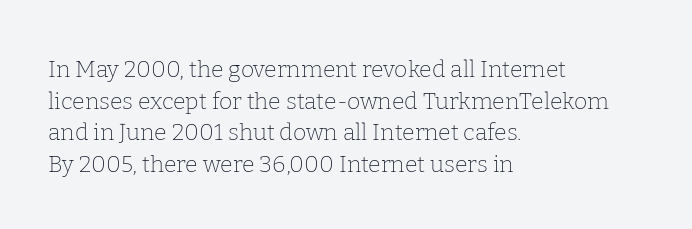
The strokes are not fattened; the text isn't bold. Beneath every word, the page is bare. Every row of glyphs begins at an identical x-position on the left. In terms of posture, this sample is upright.
